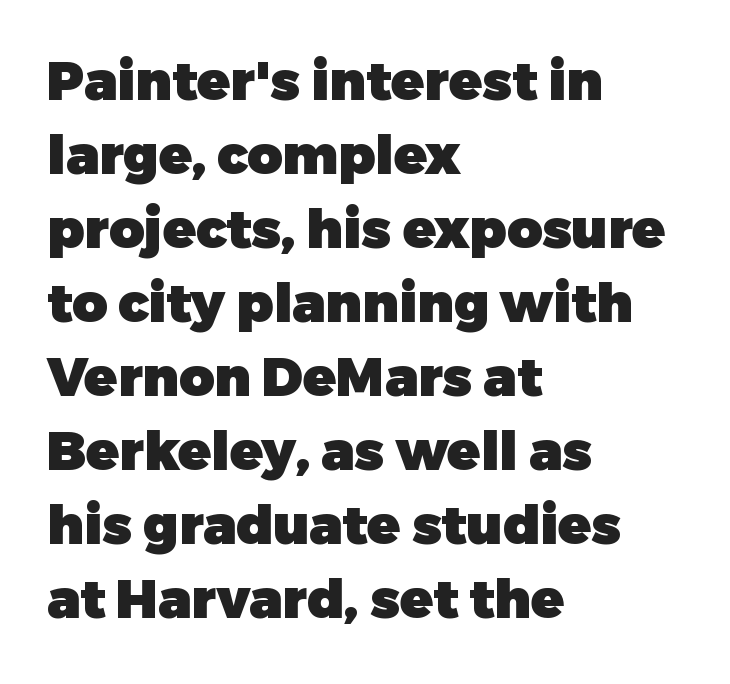
Q: Is the text bold? A: Yes.
Q: Is the text italic (slanted)? A: No, it is upright.
Q: Is the typeface a serif or a sans-serif typeface? A: Sans-serif.
Q: Is the text underlined? A: No.
Q: How is the paragraph aligned? A: Left-aligned.
Q: Is the spacing between letters normal or unusually wide? A: Normal.
Q: Is the spacing between lines tight, normal or loose? A: Normal.
Q: Width (condensed, normal, or wide)? A: Normal.
Q: Stroke contrast? A: Low.
Q: x-height? A: Medium.
Q: Monospaced? A: No.
